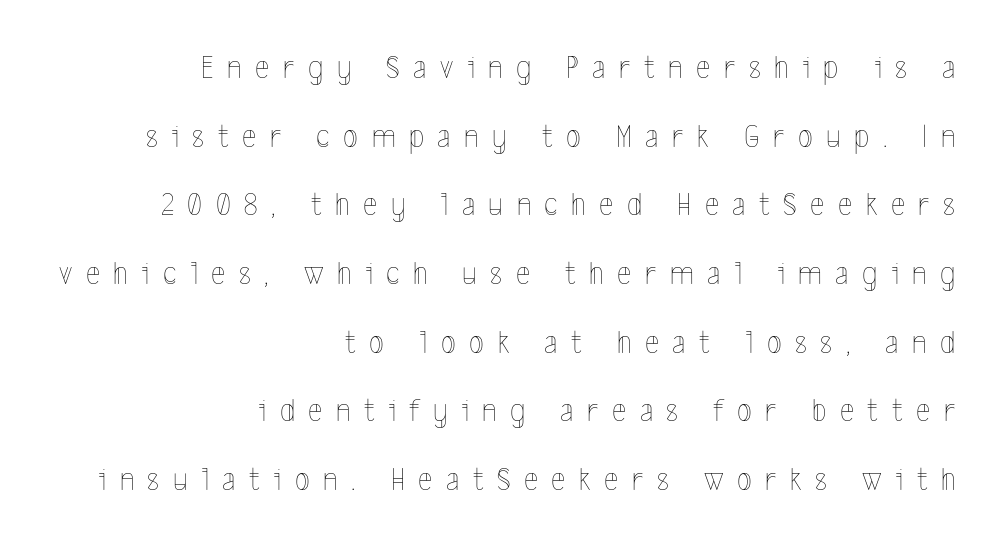
Q: Is the text bold? A: No.
Q: Is the text italic (slanted)? A: No, it is upright.
Q: Is the text underlined? A: No.
Q: How is the paragraph aligned? A: Right-aligned.
Q: Is the spacing between letters normal or unusually wide? A: Unusually wide.
Q: Is the spacing between lines tight, normal or loose? A: Loose.
Q: Width (condensed, normal, or wide)? A: Condensed.
Q: x-height? A: Medium.
Q: Monospaced? A: No.
